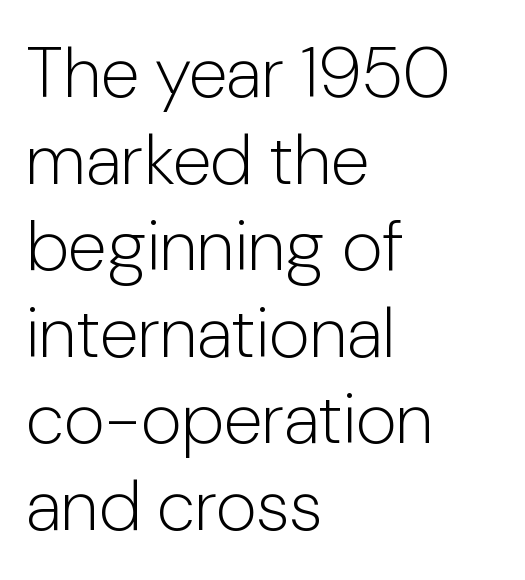
The image shows 71 px light sans-serif type, upright; set left-aligned, line spacing 1.22x, normal letter spacing, not underlined; low stroke contrast and a medium x-height.
